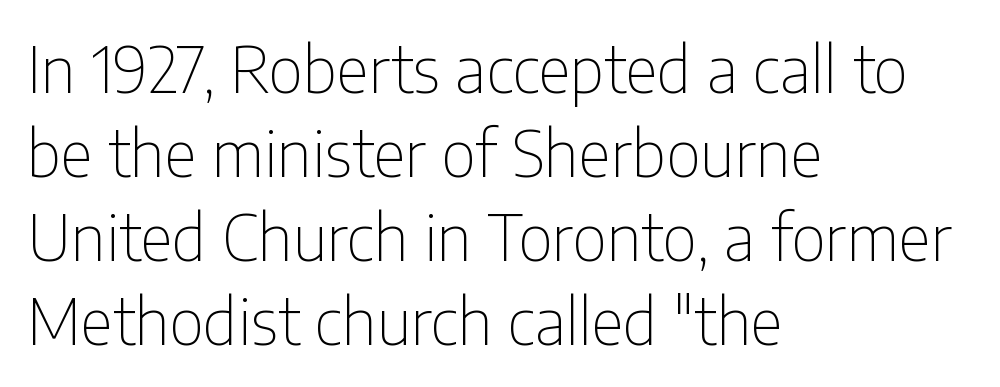
Q: Is the text bold? A: No.
Q: Is the text italic (slanted)? A: No, it is upright.
Q: Is the typeface a serif or a sans-serif typeface? A: Sans-serif.
Q: Is the text underlined? A: No.
Q: How is the paragraph aligned? A: Left-aligned.
Q: Is the spacing between letters normal or unusually wide? A: Normal.
Q: Is the spacing between lines tight, normal or loose? A: Normal.
Q: Width (condensed, normal, or wide)? A: Condensed.
Q: Stroke contrast? A: Low.
Q: x-height? A: Medium.
Q: Monospaced? A: No.
